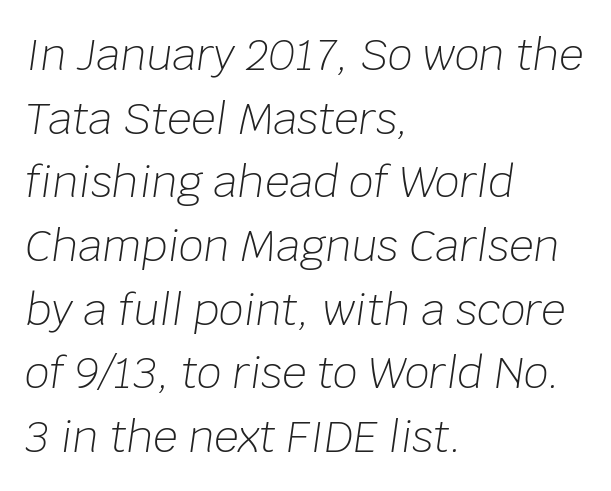
{"italic": "yes", "lean": "right", "slant_degrees": 8, "bold": "no", "weight": "light", "width": "normal", "stroke_contrast": "low", "x_height": "large", "monospaced": "no", "underline": "no", "align": "left", "line_spacing": "normal", "line_spacing_ratio": 1.48, "letter_spacing": "normal", "letter_spacing_em": 0.0, "glyph_px": 43}
